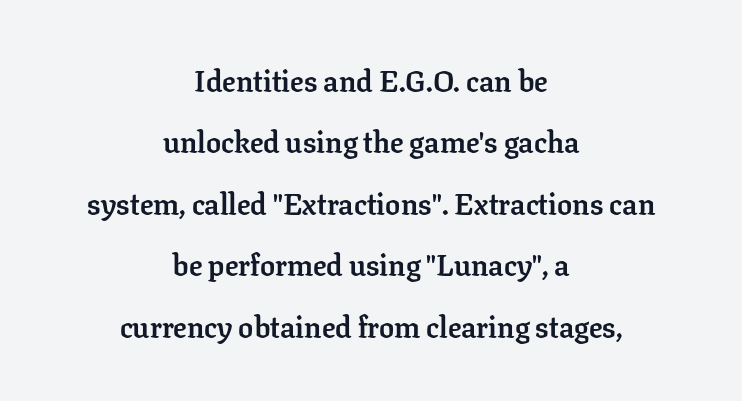
The image shows 30 px semibold serif type, upright; set centered, loose line spacing (2.05x), normal letter spacing, not underlined; low stroke contrast and a medium x-height.
